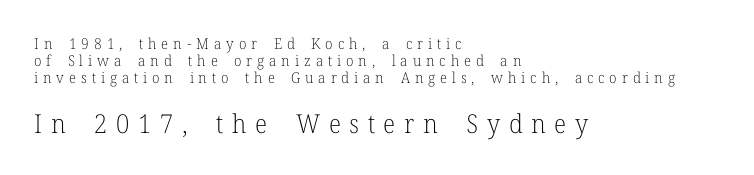
Q: Is the text bold? A: No.
Q: Is the text italic (slanted)? A: No, it is upright.
Q: Is the text underlined? A: No.
Q: How is the paragraph aligned? A: Left-aligned.
Q: Is the spacing between letters normal or unusually wide? A: Unusually wide.
Q: Is the spacing between lines tight, normal or loose? A: Tight.
Q: Which block of text is set in a larger size, the first (top) or the second (bottom)? A: The second (bottom) one.
